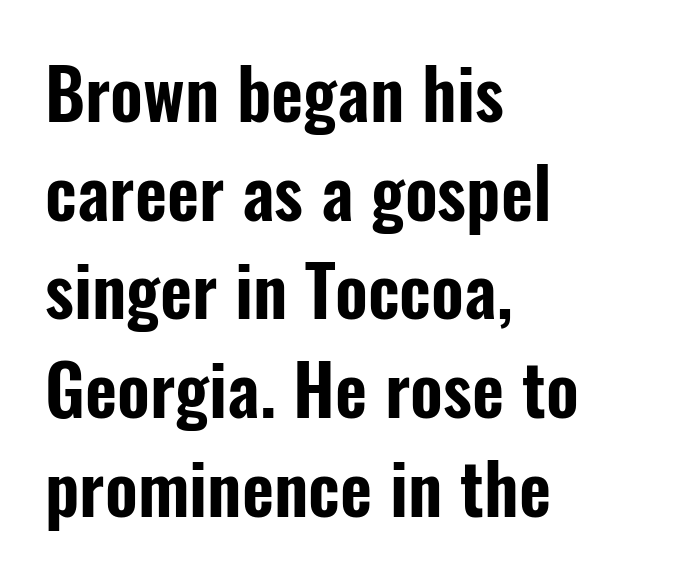
The image shows 70 px condensed sans-serif type, upright; set left-aligned, normal line spacing (1.41x), normal letter spacing, not underlined; low stroke contrast and a medium x-height.
